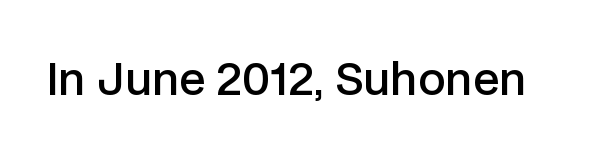
Q: Is the text bold? A: Semi-bold.
Q: Is the text italic (slanted)? A: No, it is upright.
Q: Is the typeface a serif or a sans-serif typeface? A: Sans-serif.
Q: Is the text underlined? A: No.
Q: Is the spacing between letters normal or unusually wide? A: Normal.
Q: Width (condensed, normal, or wide)? A: Normal.
Q: Stroke contrast? A: Low.
Q: x-height? A: Medium.
Q: Monospaced? A: No.
